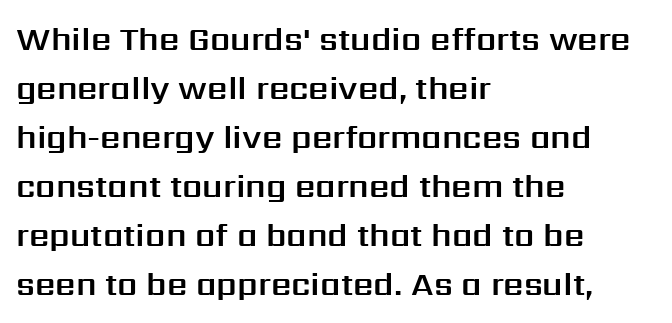
Ordinary non-slanted type is in use. Observe the absence of serifs on each vertical stroke in this sample. Looks like regular typesetting: each glyph gets only the width it needs. Each line starts at the same left margin while the right side varies.
